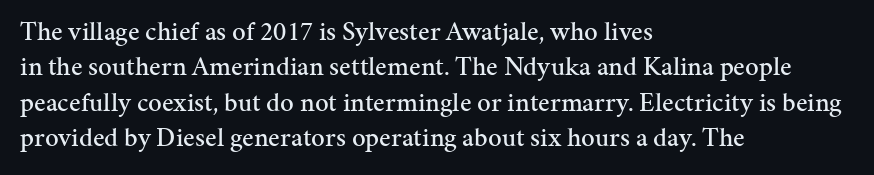
Q: Is the text italic (slanted)? A: No, it is upright.
Q: Is the text underlined? A: No.
Q: How is the paragraph aligned? A: Left-aligned.
Q: Is the spacing between letters normal or unusually wide? A: Normal.
Q: Is the spacing between lines tight, normal or loose? A: Normal.
